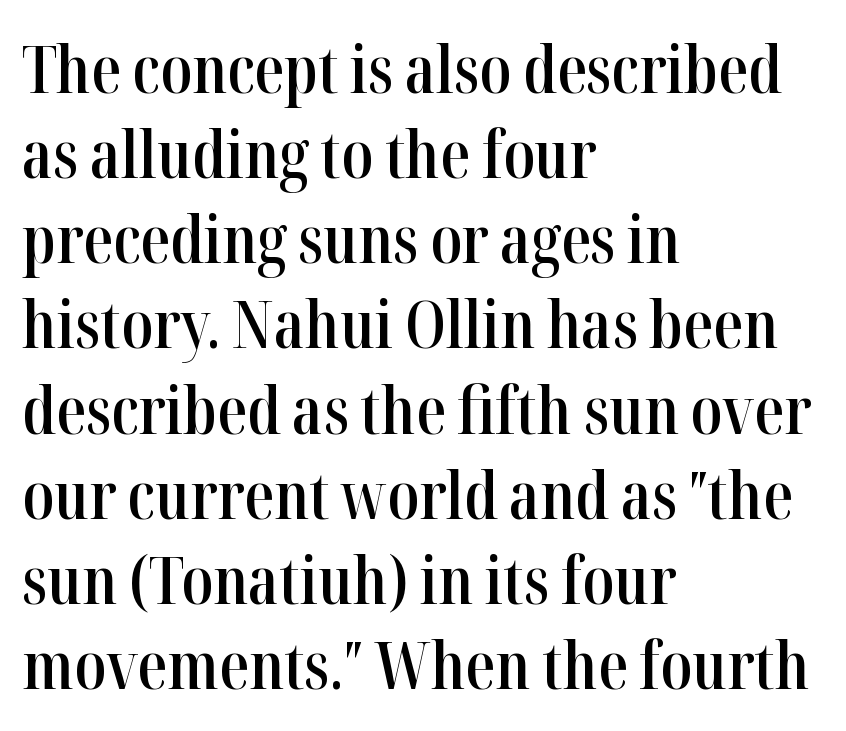
{"serif": "yes", "italic": "no", "bold": "semi", "weight": "semibold", "width": "condensed", "stroke_contrast": "high", "x_height": "medium", "monospaced": "no", "underline": "no", "align": "left", "line_spacing": "normal", "line_spacing_ratio": 1.29, "letter_spacing": "normal", "letter_spacing_em": 0.0, "glyph_px": 66}
